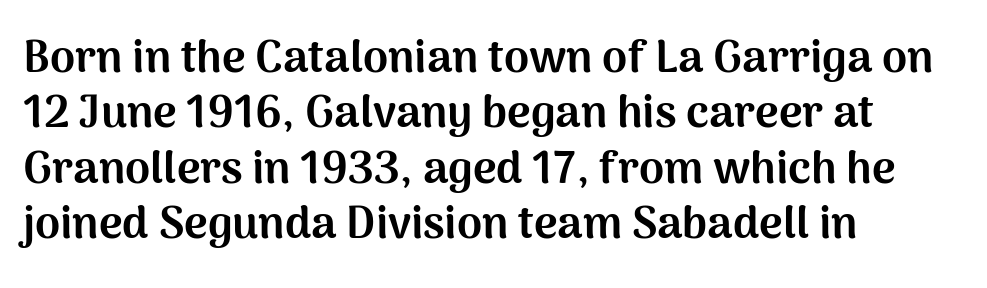
{"serif": "no", "italic": "no", "bold": "yes", "weight": "bold", "width": "normal", "stroke_contrast": "medium", "x_height": "medium", "monospaced": "no", "underline": "no", "align": "left", "line_spacing_ratio": 1.23, "letter_spacing": "normal", "letter_spacing_em": 0.0, "glyph_px": 45}
